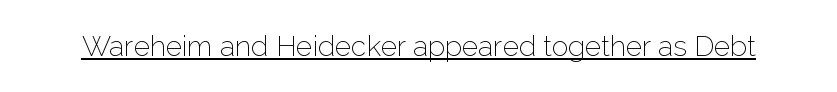
Q: Is the text bold? A: No.
Q: Is the text italic (slanted)? A: No, it is upright.
Q: Is the typeface a serif or a sans-serif typeface? A: Sans-serif.
Q: Is the text underlined? A: Yes.
Q: Is the spacing between letters normal or unusually wide? A: Normal.
Q: Width (condensed, normal, or wide)? A: Normal.
Q: Stroke contrast? A: Low.
Q: x-height? A: Medium.
Q: Monospaced? A: No.
